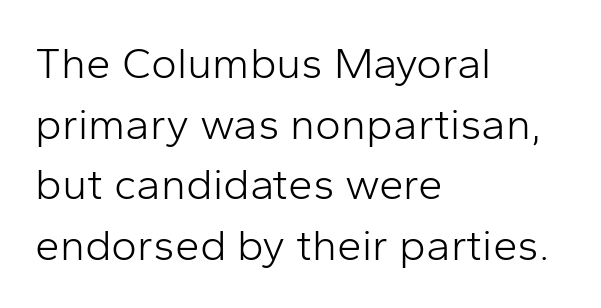
The image shows 44 px light sans-serif type, upright; set left-aligned, normal line spacing (1.38x), normal letter spacing, not underlined; low stroke contrast and a medium x-height.
